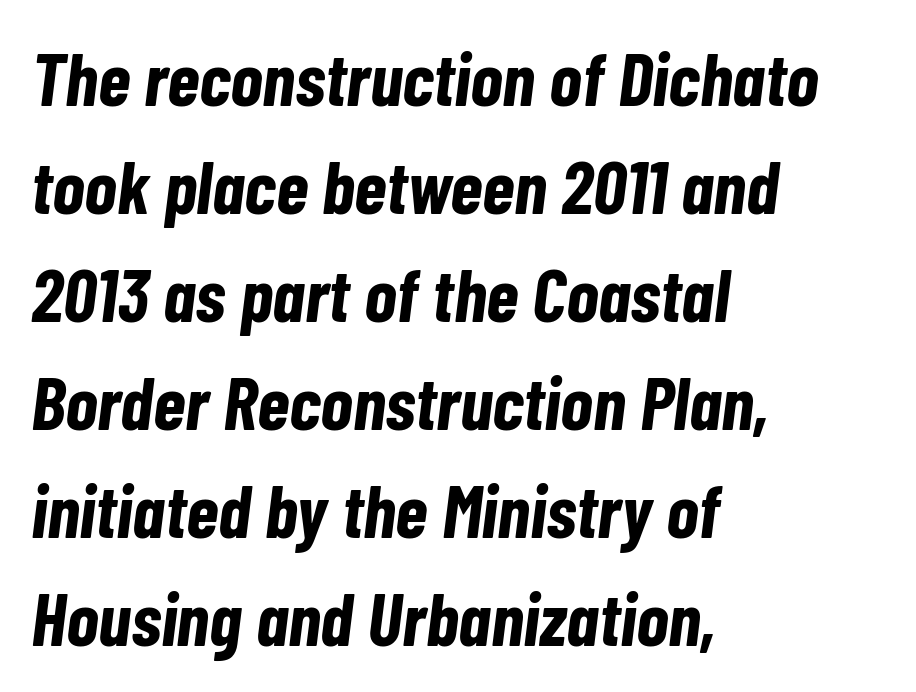
The image shows 75 px bold, condensed type, italic (leaning right); set left-aligned, normal line spacing (1.44x), normal letter spacing, not underlined; low stroke contrast and a medium x-height.
